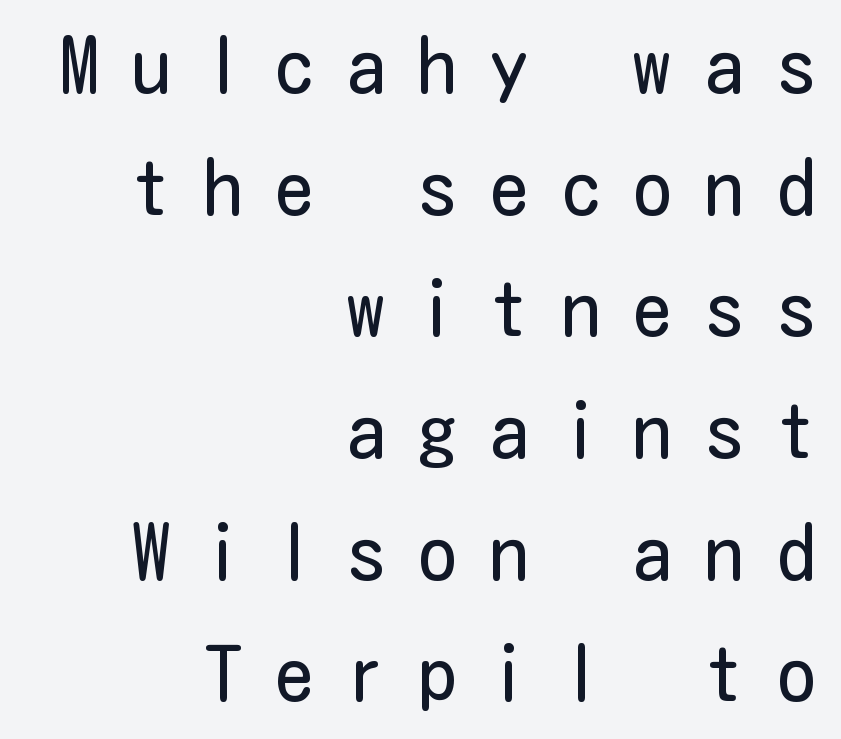
{"serif": "no", "italic": "no", "bold": "no", "weight": "regular", "width": "condensed", "stroke_contrast": "low", "x_height": "medium", "underline": "no", "align": "right", "line_spacing": "normal", "line_spacing_ratio": 1.58, "letter_spacing": "wide", "letter_spacing_em": 0.43, "glyph_px": 77}
